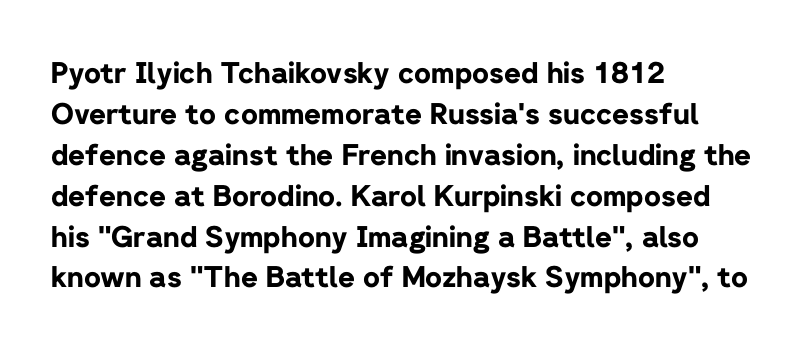
The image shows 29 px bold sans-serif type, upright; set left-aligned, normal line spacing (1.41x), normal letter spacing, not underlined; low stroke contrast and a medium x-height.
